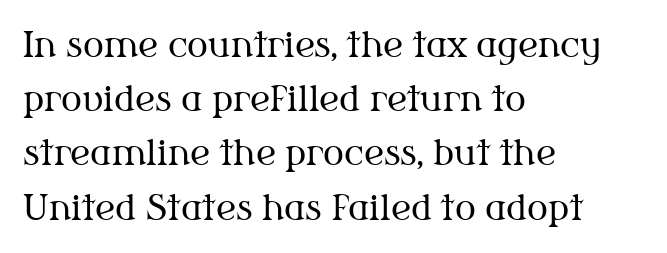
{"serif": "yes", "italic": "no", "bold": "no", "weight": "regular", "width": "normal", "stroke_contrast": "medium", "x_height": "medium", "monospaced": "no", "underline": "no", "align": "left", "line_spacing": "normal", "line_spacing_ratio": 1.55, "letter_spacing": "normal", "letter_spacing_em": 0.0, "glyph_px": 35}
